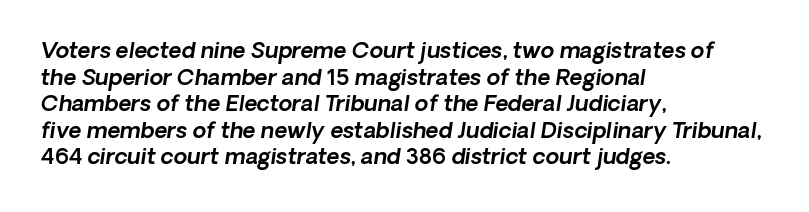
The image shows 22 px text type; set left-aligned, line spacing 1.21x, normal letter spacing, not underlined.
